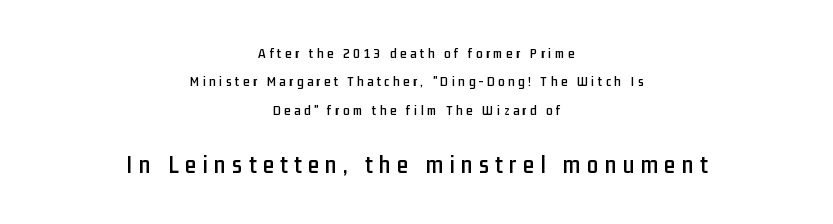
{"italic": "no", "underline": "no", "align": "center", "line_spacing": "loose", "line_spacing_ratio": 2.03, "letter_spacing": "wide", "letter_spacing_em": 0.26, "larger_block": "second", "size_ratio": 1.79, "glyph_px": 25}
